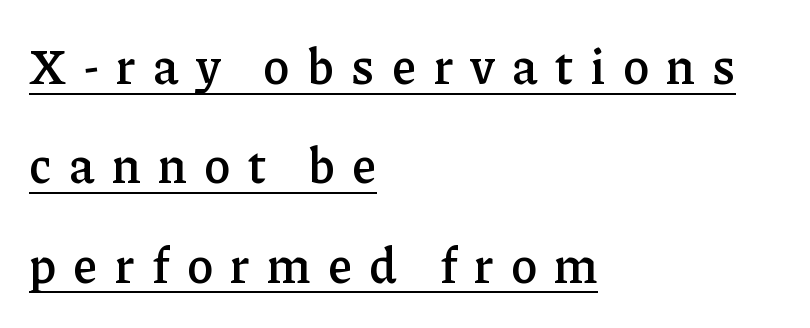
{"serif": "yes", "italic": "no", "bold": "semi", "weight": "semibold", "width": "normal", "stroke_contrast": "low", "x_height": "medium", "monospaced": "no", "underline": "yes", "align": "left", "line_spacing": "loose", "line_spacing_ratio": 2.03, "letter_spacing": "wide", "letter_spacing_em": 0.36, "glyph_px": 49}
